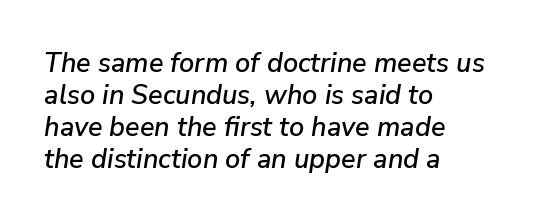
The image shows 27 px text type, italic (leaning right); set left-aligned, line spacing 1.18x, normal letter spacing, not underlined.
